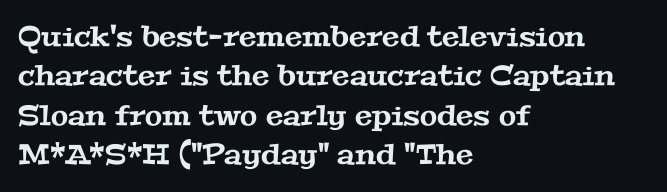
Underline: absent. A classic flush-left, rag-right setting is used for this passage. Do the characters align in a grid? No, the font is proportional. This sample uses a serif face.
